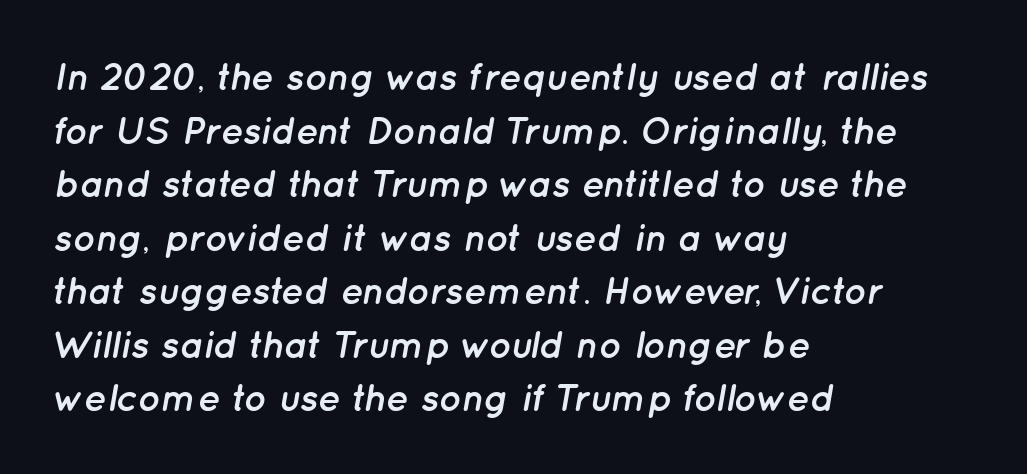
Varying glyph widths throughout — classic text-font behaviour. Is the letter spacing exaggerated? No — it looks like the ordinary default. The string is rendered with underlining switched off. Does the weight exceed regular? Yes, all the way to bold.
